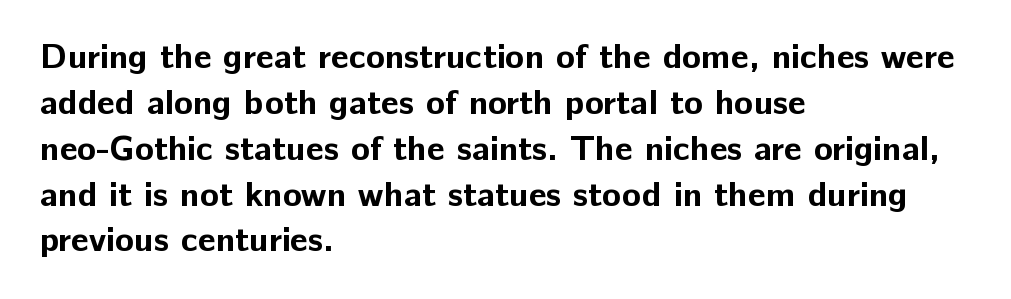
{"serif": "no", "italic": "no", "bold": "yes", "weight": "bold", "width": "normal", "stroke_contrast": "low", "x_height": "medium", "monospaced": "no", "underline": "no", "align": "left", "line_spacing": "normal", "line_spacing_ratio": 1.31, "letter_spacing": "normal", "letter_spacing_em": 0.0, "glyph_px": 35}
